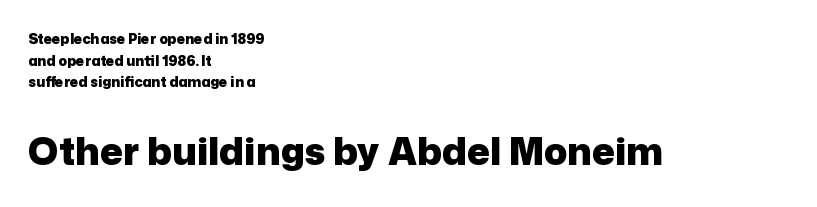
{"serif": "no", "italic": "no", "bold": "yes", "weight": "heavy", "width": "normal", "stroke_contrast": "low", "x_height": "medium", "monospaced": "no", "underline": "no", "align": "left", "line_spacing": "normal", "line_spacing_ratio": 1.55, "letter_spacing": "normal", "letter_spacing_em": 0.0, "larger_block": "second", "size_ratio": 2.71, "glyph_px": 38}
